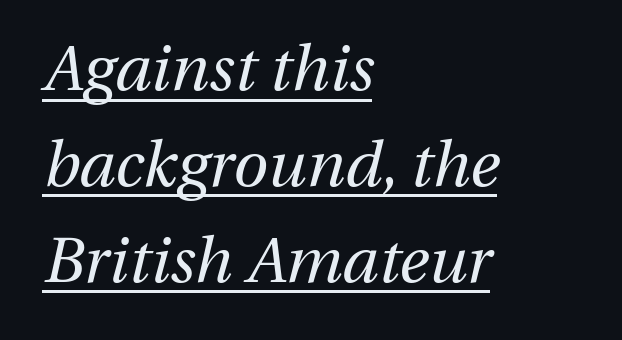
{"italic": "yes", "lean": "right", "slant_degrees": 13, "bold": "no", "weight": "regular", "width": "normal", "stroke_contrast": "medium", "x_height": "medium", "monospaced": "no", "underline": "yes", "align": "left", "line_spacing": "normal", "line_spacing_ratio": 1.52, "letter_spacing": "normal", "letter_spacing_em": 0.0, "glyph_px": 63}
